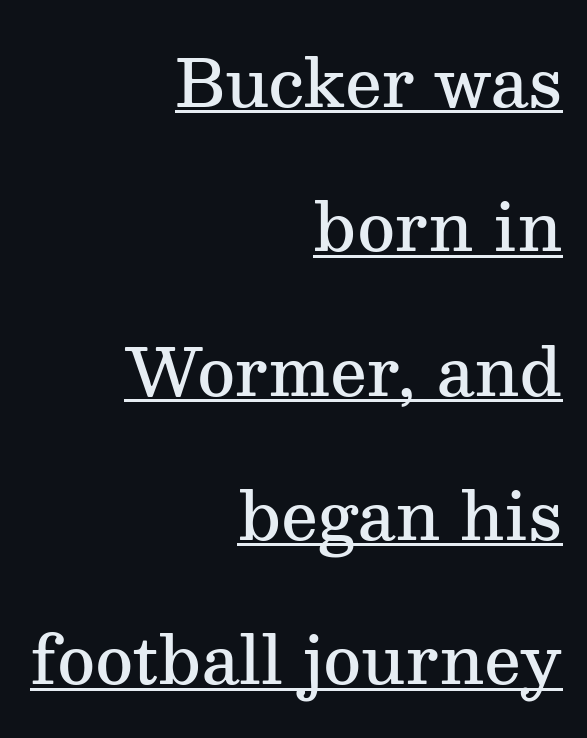
Q: Is the text bold? A: Semi-bold.
Q: Is the text italic (slanted)? A: No, it is upright.
Q: Is the typeface a serif or a sans-serif typeface? A: Serif.
Q: Is the text underlined? A: Yes.
Q: How is the paragraph aligned? A: Right-aligned.
Q: Is the spacing between letters normal or unusually wide? A: Normal.
Q: Is the spacing between lines tight, normal or loose? A: Loose.
Q: Width (condensed, normal, or wide)? A: Normal.
Q: Stroke contrast? A: Medium.
Q: x-height? A: Medium.
Q: Monospaced? A: No.
